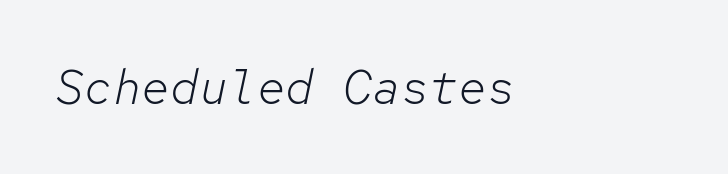
The image shows 48 px light type, italic (leaning right), monospaced; set left-aligned, normal letter spacing, not underlined; low stroke contrast and a medium x-height.
